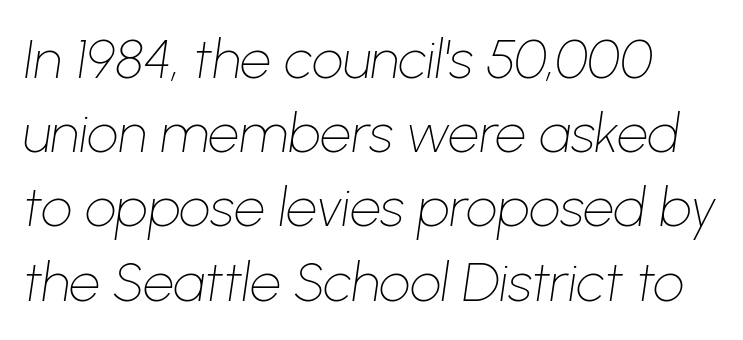
The image shows 55 px thin type, italic (leaning right); set normal line spacing (1.35x), normal letter spacing, not underlined; low stroke contrast and a medium x-height.
